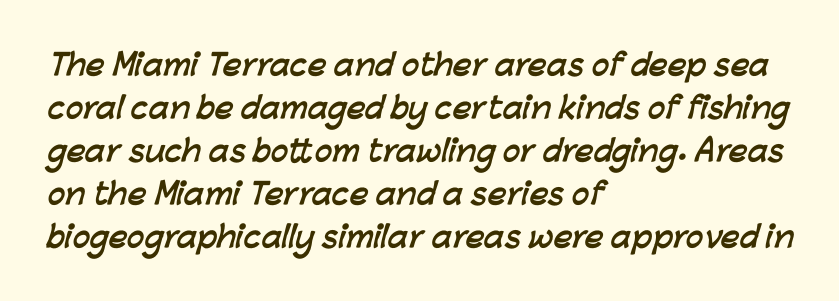
The image shows 29 px semibold sans-serif type; set left-aligned, normal line spacing (1.48x), normal letter spacing, not underlined; low stroke contrast and a medium x-height.
